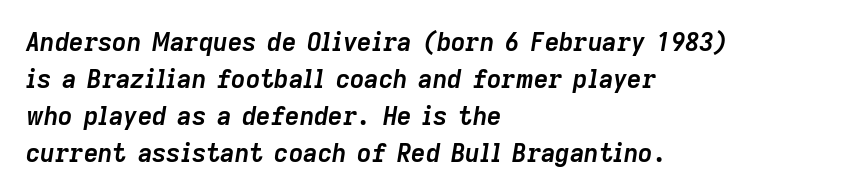
{"italic": "yes", "lean": "right", "slant_degrees": 9, "bold": "yes", "underline": "no", "align": "left", "line_spacing": "normal", "line_spacing_ratio": 1.48, "letter_spacing": "normal", "letter_spacing_em": 0.0, "glyph_px": 25}
